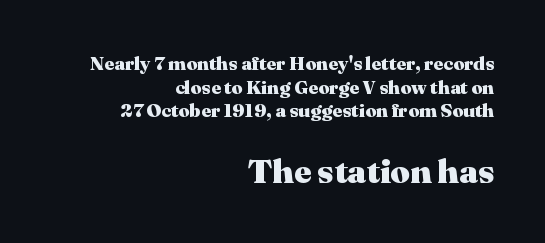
The image shows 34 px heavy serif type, upright; set right-aligned, line spacing 1.24x, normal letter spacing, not underlined; the second (bottom) block is 1.79x larger; medium stroke contrast and a medium x-height.
